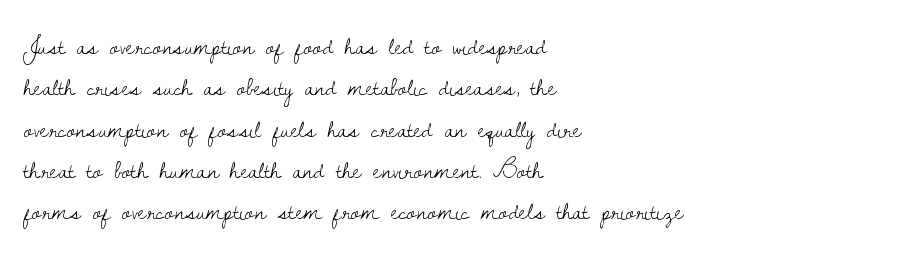
Each stroke keeps to a modest, everyday thickness or less. Whoever set this chose a conventional vertical rhythm. Caption: multi-line text, flush left, ragged right. Underlining? Definitely not there.
